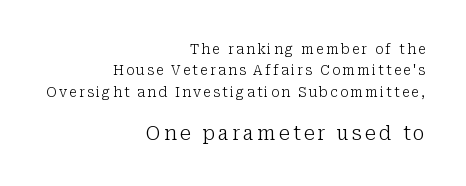
{"italic": "no", "bold": "no", "underline": "no", "align": "right", "line_spacing": "normal", "line_spacing_ratio": 1.52, "larger_block": "second", "size_ratio": 1.43, "glyph_px": 20}
